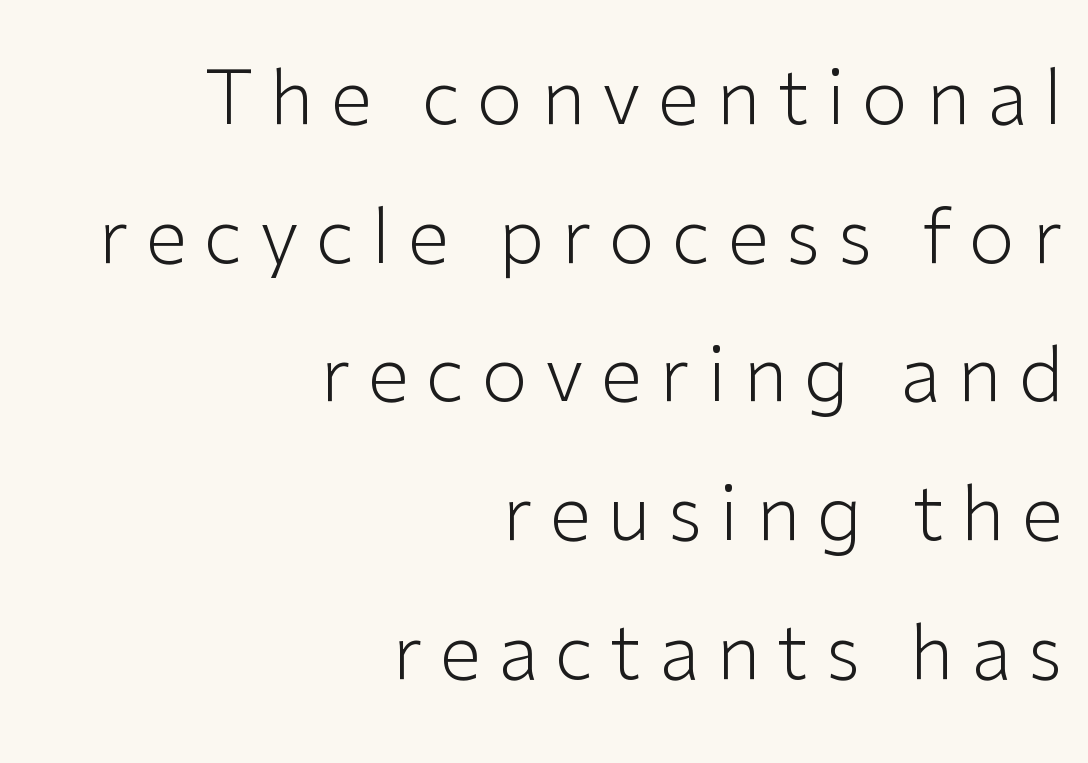
Vertical stems look standard width or narrower in stroke. Between one letter and the next there's a generous, obvious gap. This is the regular roman posture of the typeface. Right-aligned paragraph, ragged on the left. Rule under the text: the space is simply empty.
